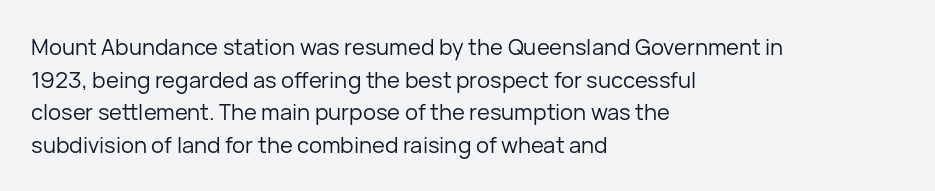
Q: Is the text bold? A: No.
Q: Is the text italic (slanted)? A: No, it is upright.
Q: Is the text underlined? A: No.
Q: How is the paragraph aligned? A: Left-aligned.
Q: Is the spacing between letters normal or unusually wide? A: Normal.
Q: Is the spacing between lines tight, normal or loose? A: Normal.
